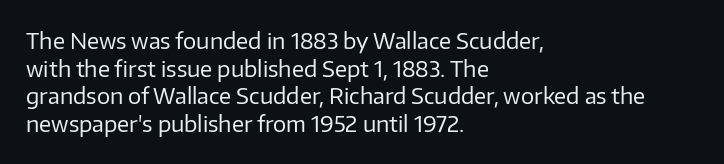
Q: Is the text bold? A: No.
Q: Is the text italic (slanted)? A: No, it is upright.
Q: Is the text underlined? A: No.
Q: How is the paragraph aligned? A: Left-aligned.
Q: Is the spacing between letters normal or unusually wide? A: Normal.
Q: Is the spacing between lines tight, normal or loose? A: Normal.
